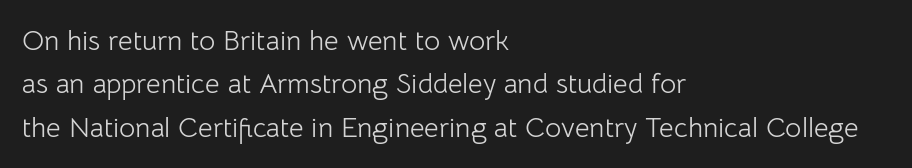
The image shows 28 px light sans-serif type, upright; set left-aligned, normal line spacing (1.55x), normal letter spacing, not underlined; low stroke contrast and a medium x-height.
